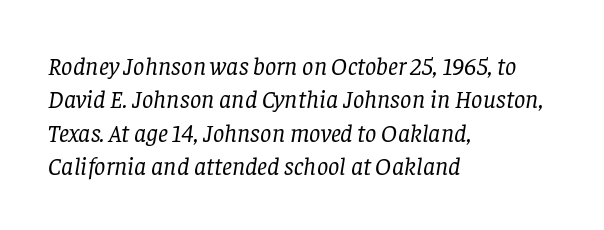
Q: Is the text bold? A: No.
Q: Is the text italic (slanted)? A: Yes, it leans right by about 8 degrees.
Q: Is the text underlined? A: No.
Q: How is the paragraph aligned? A: Left-aligned.
Q: Is the spacing between letters normal or unusually wide? A: Normal.
Q: Is the spacing between lines tight, normal or loose? A: Normal.
